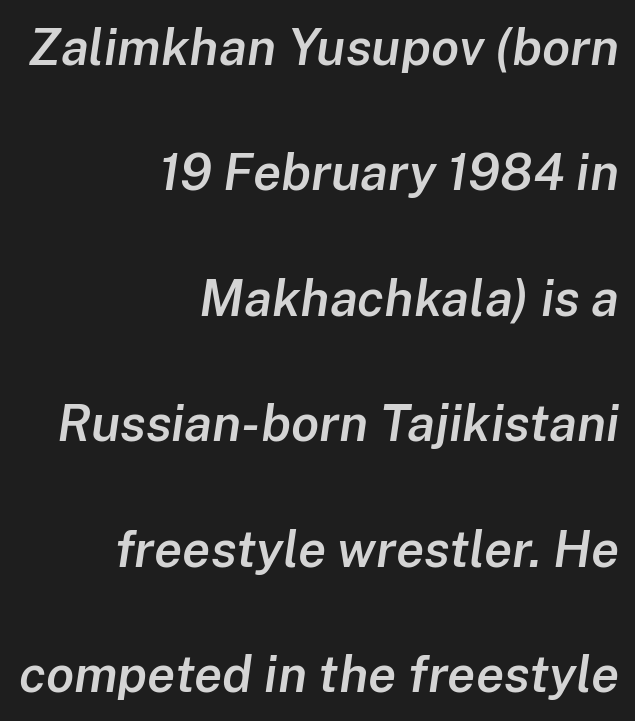
Q: Is the text bold? A: Semi-bold.
Q: Is the text italic (slanted)? A: Yes, it leans right by about 8 degrees.
Q: Is the text underlined? A: No.
Q: How is the paragraph aligned? A: Right-aligned.
Q: Is the spacing between letters normal or unusually wide? A: Normal.
Q: Is the spacing between lines tight, normal or loose? A: Loose.
Q: Width (condensed, normal, or wide)? A: Normal.
Q: Stroke contrast? A: Low.
Q: x-height? A: Medium.
Q: Monospaced? A: No.
